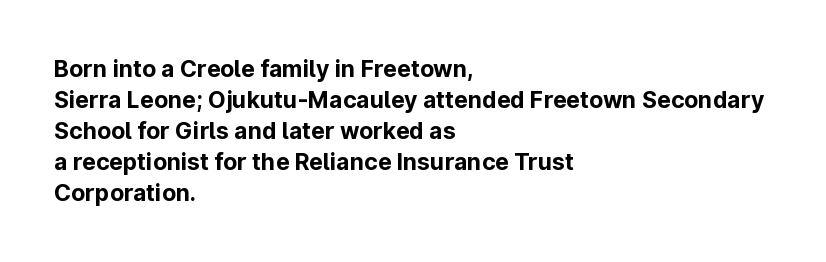
The image shows 23 px bold type, upright; set left-aligned, normal line spacing (1.35x), normal letter spacing, not underlined.
